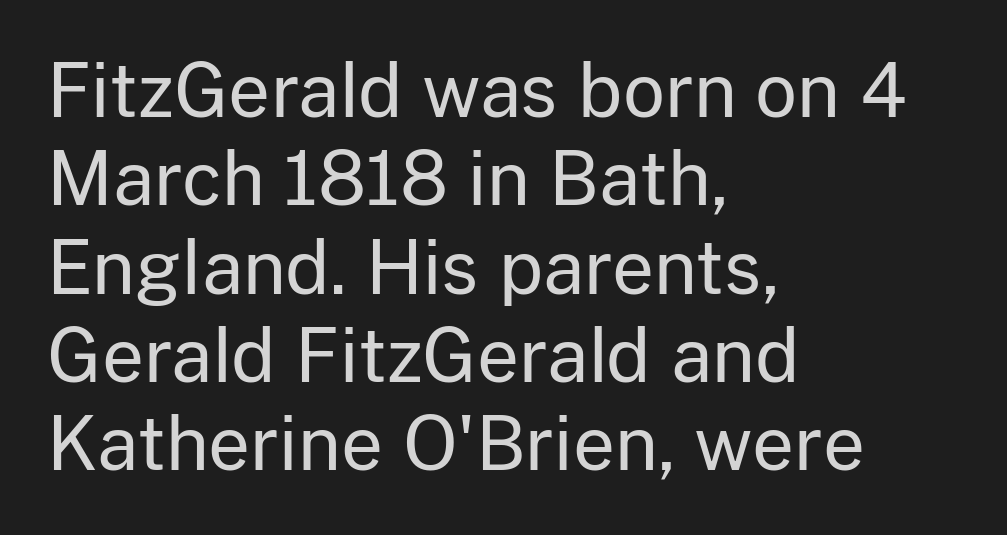
{"serif": "no", "italic": "no", "bold": "no", "weight": "regular", "width": "normal", "stroke_contrast": "low", "x_height": "medium", "monospaced": "no", "underline": "no", "align": "left", "line_spacing_ratio": 1.21, "letter_spacing": "normal", "letter_spacing_em": 0.0, "glyph_px": 73}
